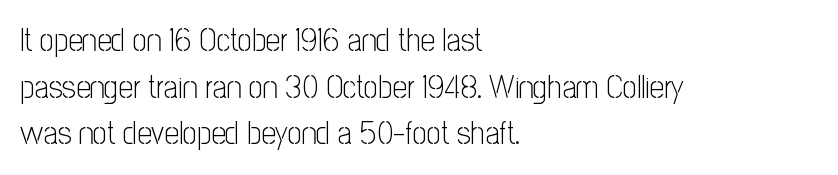
The image shows 32 px light, condensed sans-serif type, upright; set left-aligned, normal line spacing (1.46x), normal letter spacing, not underlined; low stroke contrast and a medium x-height.
